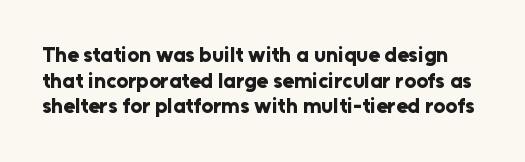
{"italic": "no", "bold": "yes", "underline": "no", "line_spacing_ratio": 1.22, "letter_spacing": "normal", "letter_spacing_em": 0.0, "glyph_px": 21}
